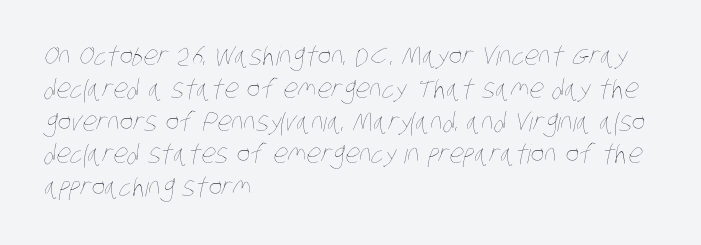
Q: Is the text bold? A: No.
Q: Is the text underlined? A: No.
Q: How is the paragraph aligned? A: Left-aligned.
Q: Is the spacing between letters normal or unusually wide? A: Normal.
Q: Is the spacing between lines tight, normal or loose? A: Normal.
